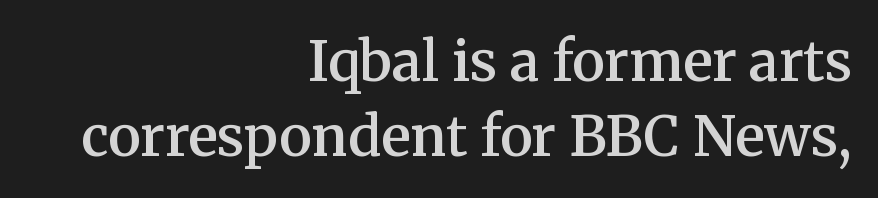
The image shows 55 px semibold serif type, upright; set right-aligned, normal line spacing (1.36x), normal letter spacing, not underlined; medium stroke contrast and a medium x-height.
